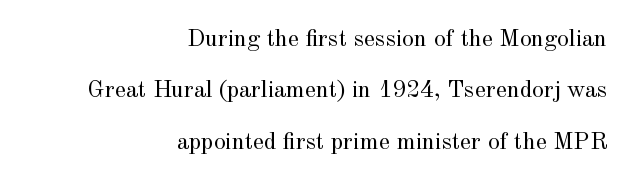
The rendering uses a large line-height, opening up the rows. Caption: multi-line text, flush right, ragged left. Does the lettering tilt? It doesn't — this is upright. The strokes carry an ordinary text weight at most.
